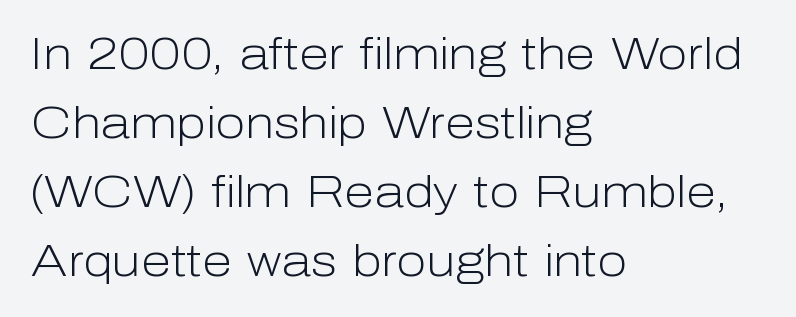
Q: Is the text bold? A: No.
Q: Is the text italic (slanted)? A: No, it is upright.
Q: Is the typeface a serif or a sans-serif typeface? A: Sans-serif.
Q: Is the text underlined? A: No.
Q: How is the paragraph aligned? A: Left-aligned.
Q: Is the spacing between letters normal or unusually wide? A: Normal.
Q: Is the spacing between lines tight, normal or loose? A: Normal.
Q: Width (condensed, normal, or wide)? A: Normal.
Q: Stroke contrast? A: Low.
Q: x-height? A: Medium.
Q: Monospaced? A: No.
